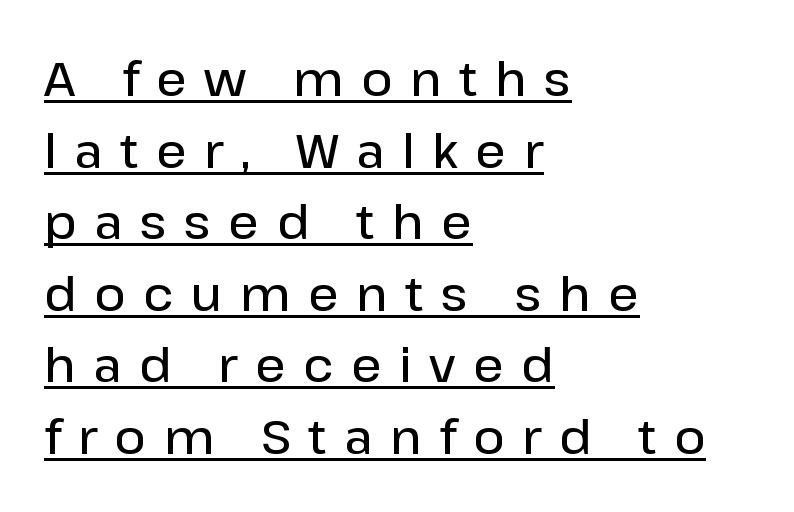
{"serif": "no", "italic": "no", "bold": "semi", "weight": "semibold", "width": "normal", "stroke_contrast": "low", "x_height": "medium", "monospaced": "no", "underline": "yes", "align": "left", "line_spacing": "normal", "line_spacing_ratio": 1.49, "letter_spacing": "wide", "letter_spacing_em": 0.36, "glyph_px": 48}
